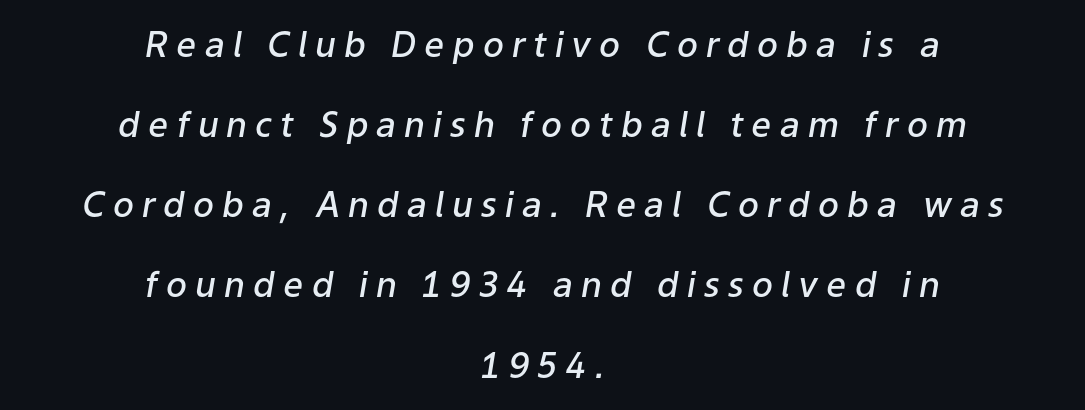
Between one letter and the next there's a generous, obvious gap. Is the block centered? Yes — each line is placed symmetrically about the middle. The passage shown is typed in a proportional face where columns would drift. Check the space under the baseline: it is left empty. The font's italic variant was chosen for this text.
